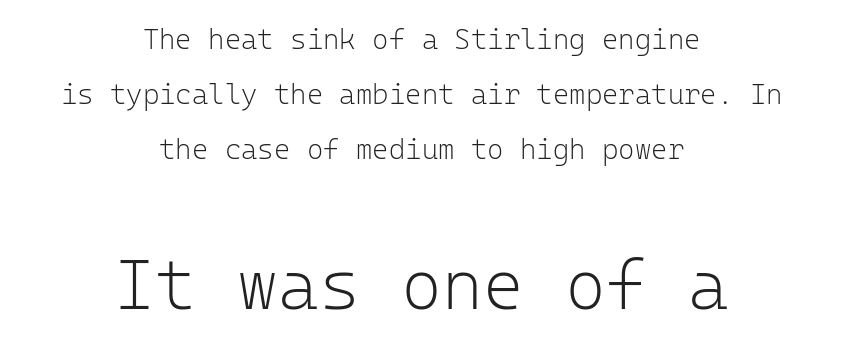
{"serif": "no", "italic": "no", "bold": "no", "weight": "light", "width": "normal", "stroke_contrast": "low", "x_height": "medium", "monospaced": "yes", "underline": "no", "align": "center", "line_spacing": "loose", "line_spacing_ratio": 1.97, "letter_spacing": "normal", "letter_spacing_em": 0.0, "larger_block": "second", "size_ratio": 2.5, "glyph_px": 70}
